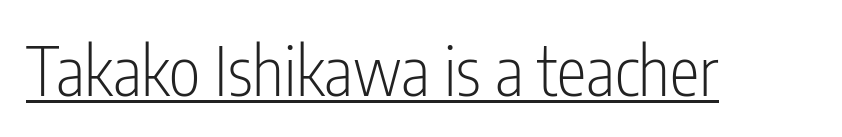
The image shows 67 px light, condensed sans-serif type, upright; set normal letter spacing, underlined; low stroke contrast and a medium x-height.
